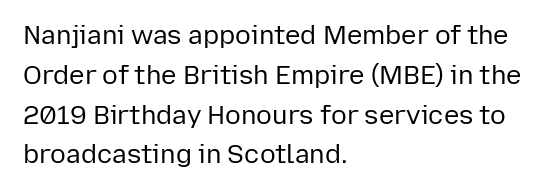
The image shows 26 px text type, upright; set left-aligned, normal line spacing (1.53x), normal letter spacing, not underlined.
